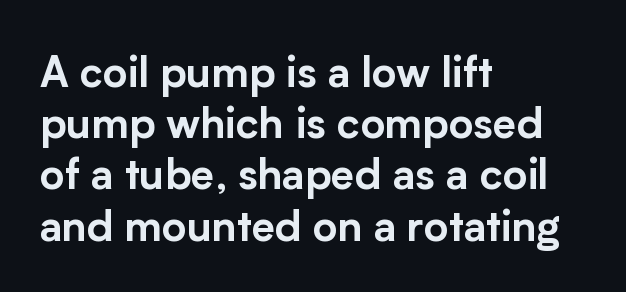
Q: Is the text italic (slanted)? A: No, it is upright.
Q: Is the typeface a serif or a sans-serif typeface? A: Sans-serif.
Q: Is the text underlined? A: No.
Q: How is the paragraph aligned? A: Left-aligned.
Q: Is the spacing between letters normal or unusually wide? A: Normal.
Q: Width (condensed, normal, or wide)? A: Normal.
Q: Stroke contrast? A: Low.
Q: x-height? A: Medium.
Q: Monospaced? A: No.
